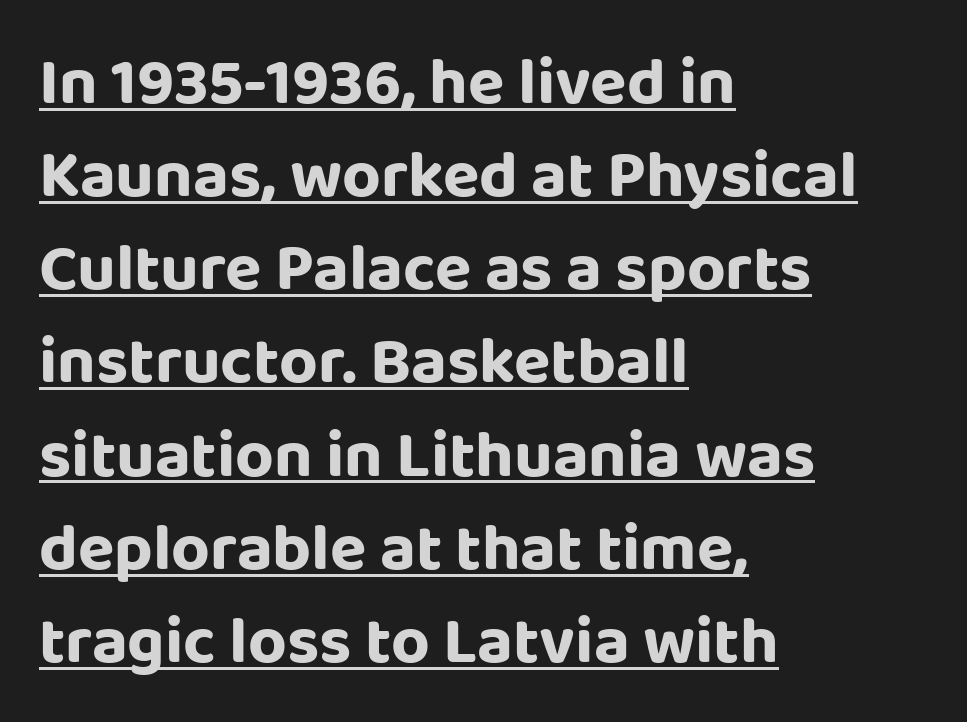
{"serif": "no", "italic": "no", "width": "normal", "stroke_contrast": "low", "x_height": "large", "monospaced": "no", "underline": "yes", "align": "left", "line_spacing": "normal", "line_spacing_ratio": 1.39, "letter_spacing": "normal", "letter_spacing_em": 0.0, "glyph_px": 67}
